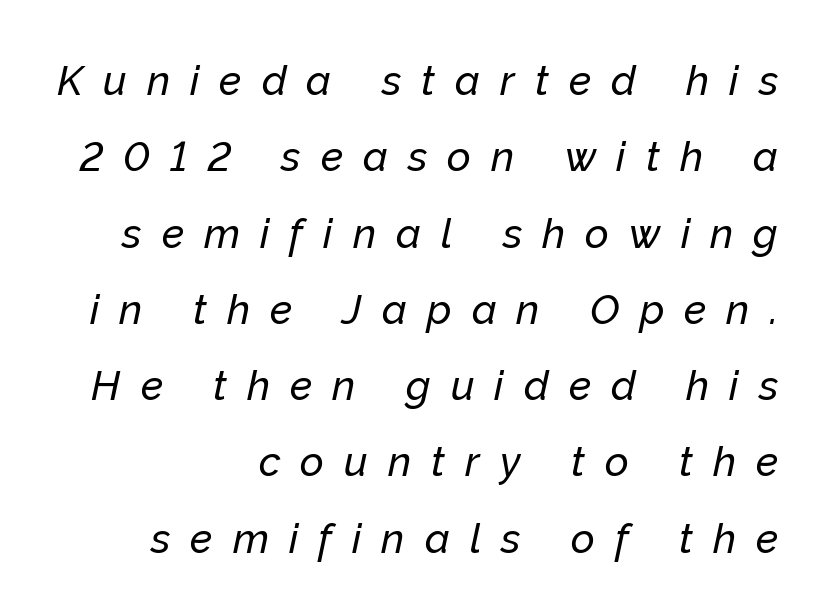
The image shows 41 px text type, italic (leaning right); set right-aligned, line spacing 1.86x, unusually wide letter spacing (+0.49 em), not underlined; low stroke contrast and a medium x-height.
